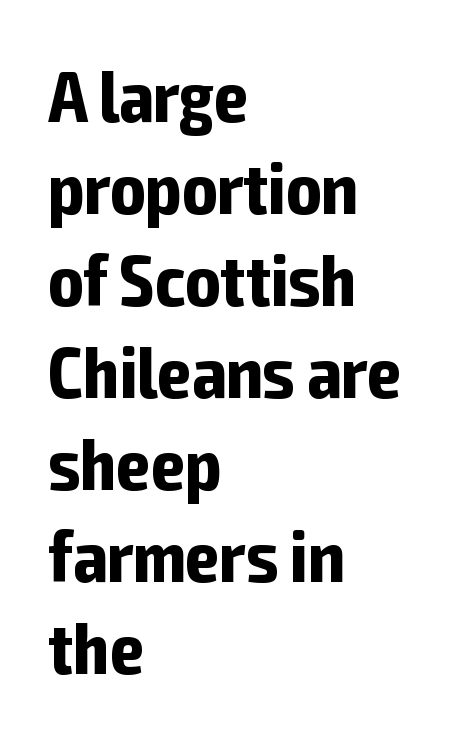
Observe the absence of serifs on each vertical stroke in this sample. Underline: absent. Is the letter spacing exaggerated? No — it looks like the ordinary default. The leading is moderate, giving the passage an even texture. Upright lettering throughout. In terms of weight, the rendering is a true, heavy bold.
